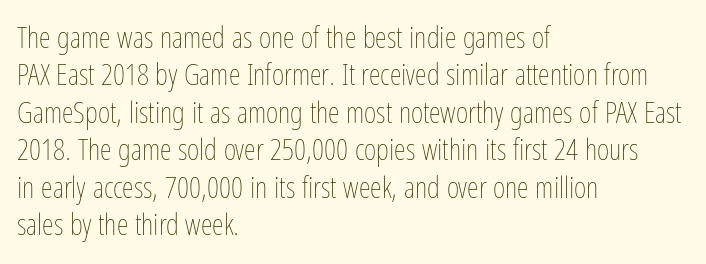
Q: Is the text bold? A: No.
Q: Is the text italic (slanted)? A: No, it is upright.
Q: Is the text underlined? A: No.
Q: How is the paragraph aligned? A: Left-aligned.
Q: Is the spacing between letters normal or unusually wide? A: Normal.
Q: Is the spacing between lines tight, normal or loose? A: Normal.
Q: Width (condensed, normal, or wide)? A: Condensed.
Q: Stroke contrast? A: Low.
Q: x-height? A: Medium.
Q: Monospaced? A: No.
